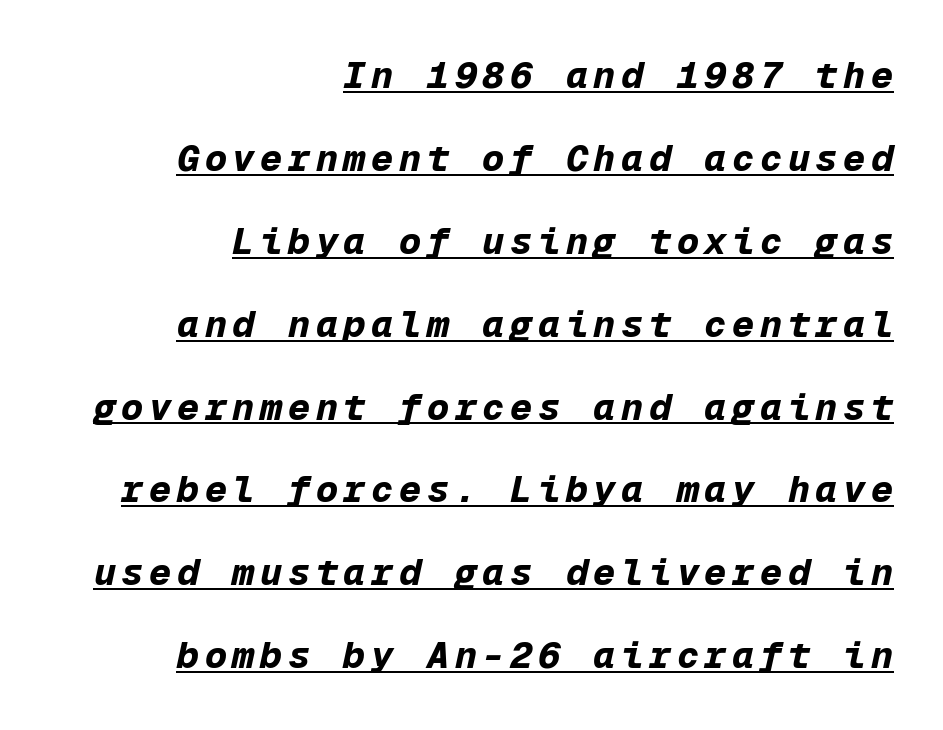
The image shows 37 px bold type, italic (leaning right), monospaced; set right-aligned, loose line spacing (2.24x), underlined; low stroke contrast and a medium x-height.
